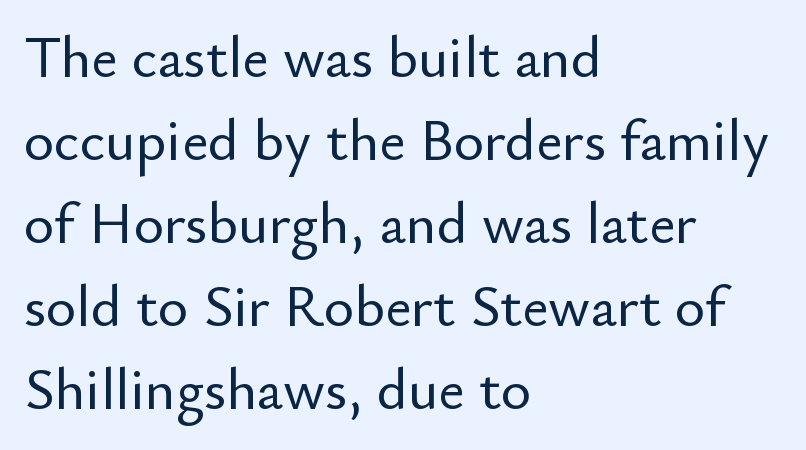
Q: Is the text italic (slanted)? A: No, it is upright.
Q: Is the typeface a serif or a sans-serif typeface? A: Sans-serif.
Q: Is the text underlined? A: No.
Q: How is the paragraph aligned? A: Left-aligned.
Q: Is the spacing between letters normal or unusually wide? A: Normal.
Q: Is the spacing between lines tight, normal or loose? A: Normal.
Q: Width (condensed, normal, or wide)? A: Normal.
Q: Stroke contrast? A: Low.
Q: x-height? A: Small.
Q: Monospaced? A: No.
